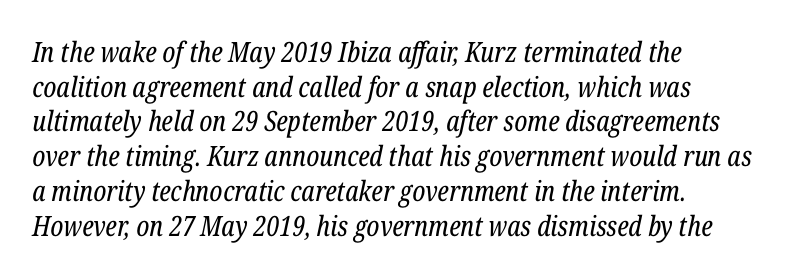
The specimen reads as italic at a glance. Horizontally, the lines are justified to the leading edge only. Inter-character spacing is left at the font's built-in metrics. Counters stay open thanks to moderate or lighter strokes. This is serif lettering, the kind often seen in printed books.
